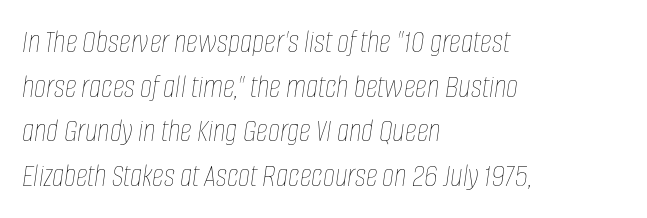
{"italic": "yes", "lean": "right", "slant_degrees": 8, "bold": "no", "weight": "thin", "width": "condensed", "stroke_contrast": "low", "x_height": "large", "monospaced": "no", "underline": "no", "align": "left", "line_spacing": "normal", "line_spacing_ratio": 1.35, "letter_spacing": "normal", "letter_spacing_em": 0.0, "glyph_px": 33}
